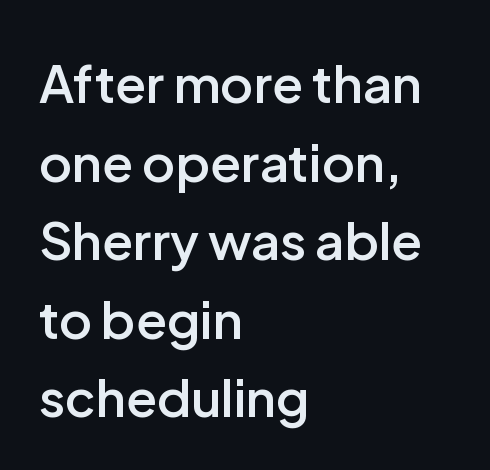
Does the lettering tilt? It doesn't — this is upright. The font is running at a semibold setting, under full bold. Nobody drew a line under any word here. Nope, no serifs anywhere on these letters.
